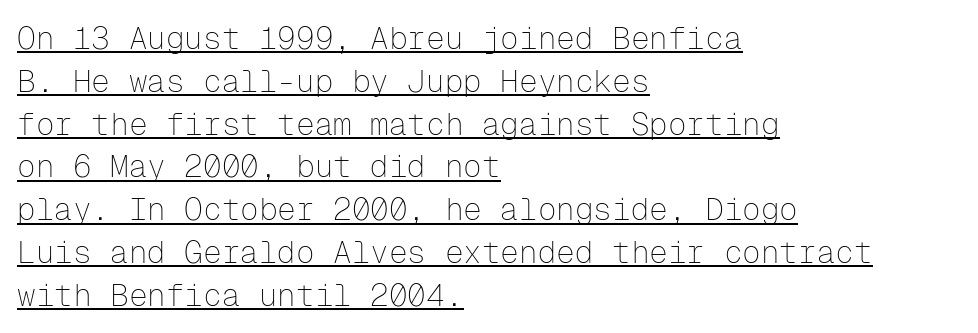
Q: Is the text bold? A: No.
Q: Is the text italic (slanted)? A: No, it is upright.
Q: Is the typeface a serif or a sans-serif typeface? A: Sans-serif.
Q: Is the text underlined? A: Yes.
Q: How is the paragraph aligned? A: Left-aligned.
Q: Is the spacing between letters normal or unusually wide? A: Normal.
Q: Is the spacing between lines tight, normal or loose? A: Normal.
Q: Width (condensed, normal, or wide)? A: Normal.
Q: Stroke contrast? A: Low.
Q: x-height? A: Medium.
Q: Monospaced? A: Yes.
